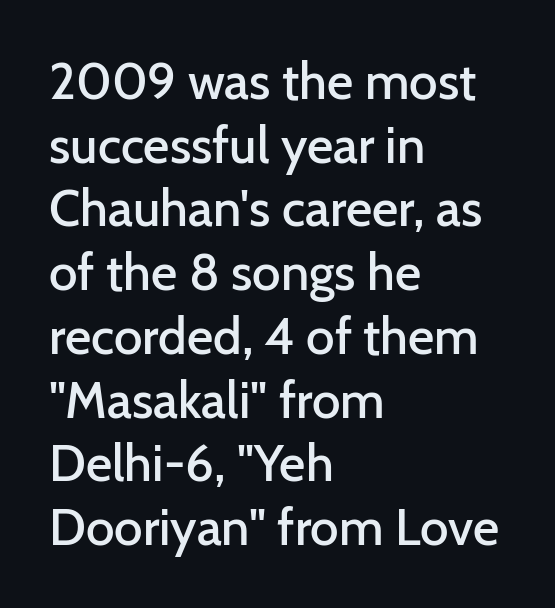
Each line starts at the same left margin while the right side varies. How heavy is the stroke? Medium-heavy — a semibold, shy of bold. The line-height multiplier appears to be the usual default. Is there any slant? The stems are plumb. Type without underlining.
